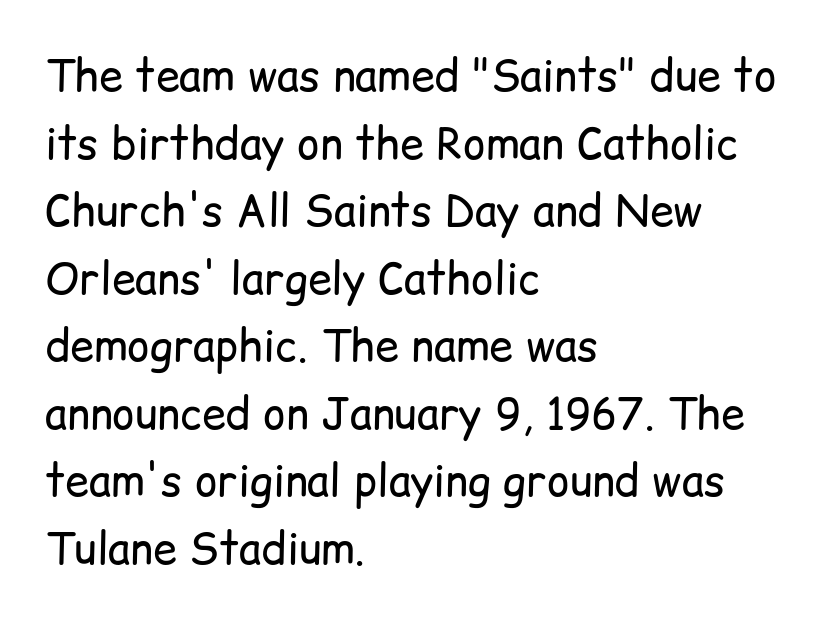
Q: Is the text bold? A: No.
Q: Is the text italic (slanted)? A: No, it is upright.
Q: Is the typeface a serif or a sans-serif typeface? A: Sans-serif.
Q: Is the text underlined? A: No.
Q: How is the paragraph aligned? A: Left-aligned.
Q: Is the spacing between letters normal or unusually wide? A: Normal.
Q: Is the spacing between lines tight, normal or loose? A: Normal.
Q: Width (condensed, normal, or wide)? A: Normal.
Q: Stroke contrast? A: Low.
Q: x-height? A: Medium.
Q: Monospaced? A: No.
